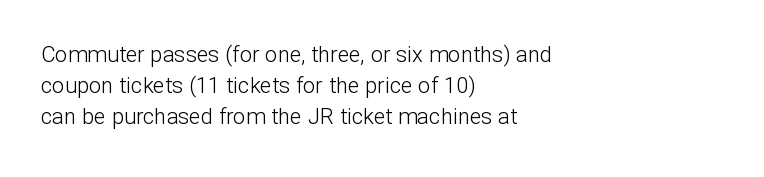
{"italic": "no", "bold": "no", "underline": "no", "align": "left", "line_spacing": "normal", "line_spacing_ratio": 1.42, "letter_spacing": "normal", "letter_spacing_em": 0.0, "glyph_px": 22}
